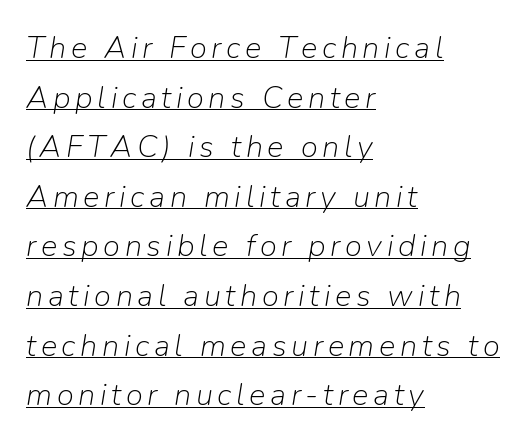
The image shows 31 px light type, italic (leaning right); set left-aligned, normal line spacing (1.6x), underlined; low stroke contrast and a medium x-height.
